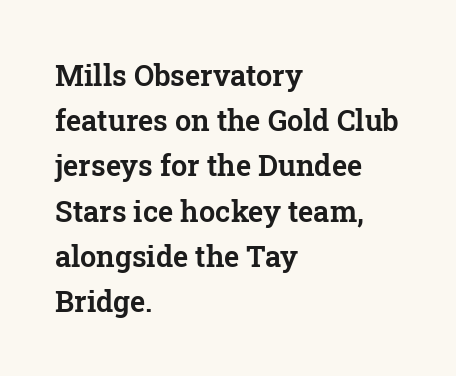
{"serif": "yes", "italic": "no", "width": "normal", "stroke_contrast": "low", "x_height": "medium", "monospaced": "no", "underline": "no", "align": "left", "line_spacing": "normal", "line_spacing_ratio": 1.56, "letter_spacing": "normal", "letter_spacing_em": 0.0, "glyph_px": 29}
